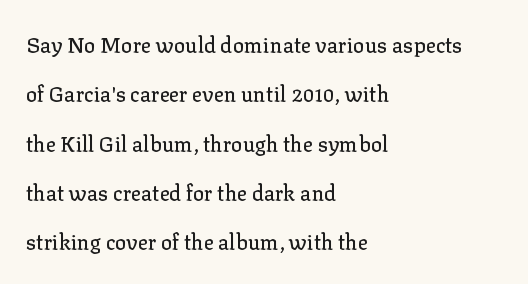
Q: Is the text italic (slanted)? A: No, it is upright.
Q: Is the text underlined? A: No.
Q: How is the paragraph aligned? A: Left-aligned.
Q: Is the spacing between letters normal or unusually wide? A: Normal.
Q: Is the spacing between lines tight, normal or loose? A: Loose.
